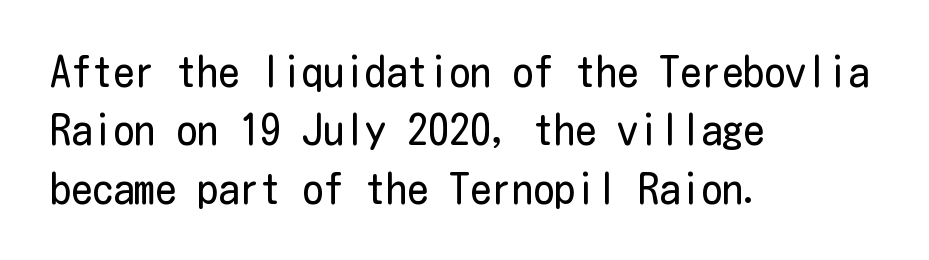
Q: Is the text bold? A: No.
Q: Is the text italic (slanted)? A: No, it is upright.
Q: Is the typeface a serif or a sans-serif typeface? A: Sans-serif.
Q: Is the text underlined? A: No.
Q: How is the paragraph aligned? A: Left-aligned.
Q: Is the spacing between letters normal or unusually wide? A: Normal.
Q: Is the spacing between lines tight, normal or loose? A: Normal.
Q: Width (condensed, normal, or wide)? A: Condensed.
Q: Stroke contrast? A: Low.
Q: x-height? A: Medium.
